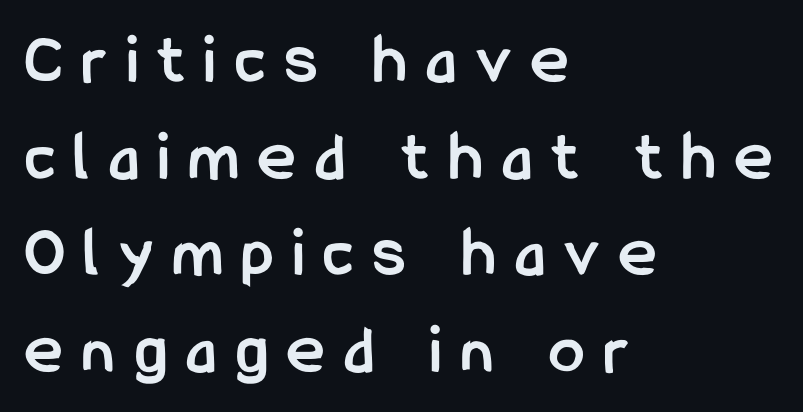
Line starts are locked; line ends wander. Students, note that the glyphs here are deliberately spaced far apart. These lines are rendered in a variable-pitch font. Nope, not italic — everything's standing straight. Quick note: underline off. As a designer I'd log this as weight 700, bold.
